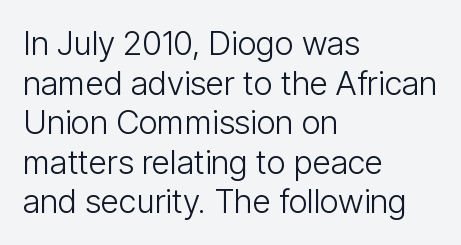
Q: Is the text bold? A: No.
Q: Is the text italic (slanted)? A: No, it is upright.
Q: Is the typeface a serif or a sans-serif typeface? A: Sans-serif.
Q: Is the text underlined? A: No.
Q: How is the paragraph aligned? A: Left-aligned.
Q: Is the spacing between letters normal or unusually wide? A: Normal.
Q: Width (condensed, normal, or wide)? A: Condensed.
Q: Stroke contrast? A: Low.
Q: x-height? A: Medium.
Q: Monospaced? A: No.
